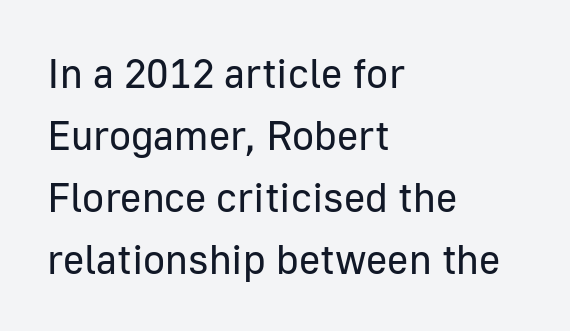
Q: Is the text bold? A: No.
Q: Is the text italic (slanted)? A: No, it is upright.
Q: Is the typeface a serif or a sans-serif typeface? A: Sans-serif.
Q: Is the text underlined? A: No.
Q: How is the paragraph aligned? A: Left-aligned.
Q: Is the spacing between letters normal or unusually wide? A: Normal.
Q: Is the spacing between lines tight, normal or loose? A: Normal.
Q: Width (condensed, normal, or wide)? A: Normal.
Q: Stroke contrast? A: Low.
Q: x-height? A: Medium.
Q: Monospaced? A: No.
